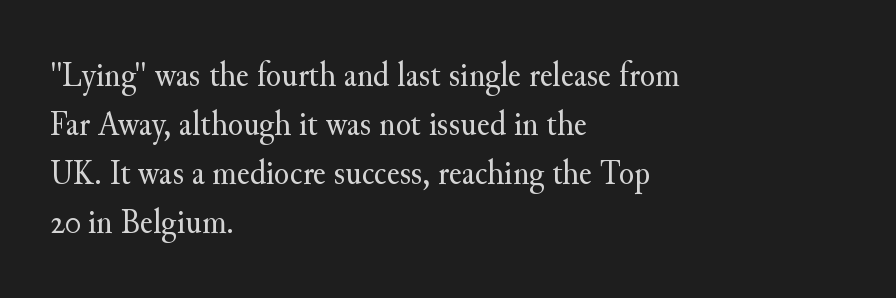
The image shows 35 px regular-weight serif type, upright; set left-aligned, normal line spacing (1.4x), normal letter spacing, not underlined; medium stroke contrast and a small x-height.
